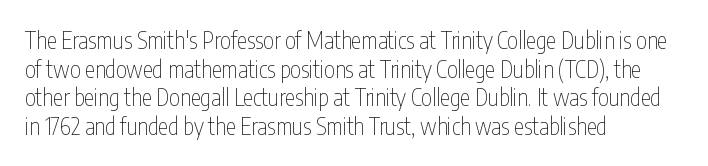
{"italic": "no", "bold": "no", "underline": "no", "align": "left", "line_spacing_ratio": 1.24, "letter_spacing": "normal", "letter_spacing_em": 0.0, "glyph_px": 23}
